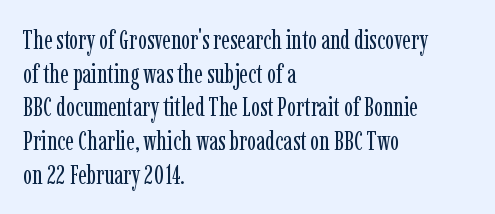
Whoever set this chose a conventional vertical rhythm. Each stroke keeps to a modest, everyday thickness or less. Is there any slant? The stems are plumb. Any mark beneath the type? The region is blank. Horizontal alignment here is leftward, the default for most running prose.
